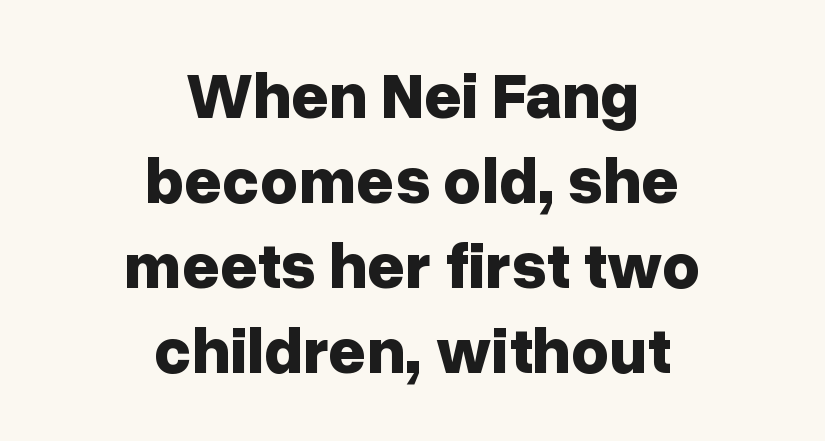
Q: Is the text bold? A: Yes.
Q: Is the text italic (slanted)? A: No, it is upright.
Q: Is the typeface a serif or a sans-serif typeface? A: Sans-serif.
Q: Is the text underlined? A: No.
Q: How is the paragraph aligned? A: Centered.
Q: Is the spacing between letters normal or unusually wide? A: Normal.
Q: Is the spacing between lines tight, normal or loose? A: Normal.
Q: Width (condensed, normal, or wide)? A: Normal.
Q: Stroke contrast? A: Low.
Q: x-height? A: Medium.
Q: Monospaced? A: No.
